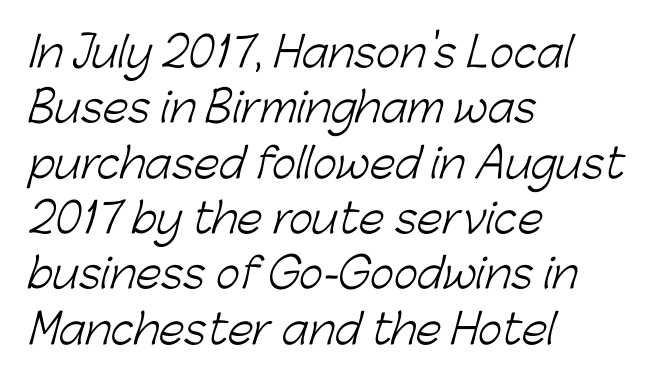
Q: Is the text bold? A: No.
Q: Is the typeface a serif or a sans-serif typeface? A: Sans-serif.
Q: Is the text underlined? A: No.
Q: How is the paragraph aligned? A: Left-aligned.
Q: Is the spacing between letters normal or unusually wide? A: Normal.
Q: Is the spacing between lines tight, normal or loose? A: Normal.
Q: Width (condensed, normal, or wide)? A: Normal.
Q: Stroke contrast? A: Low.
Q: x-height? A: Medium.
Q: Monospaced? A: No.
